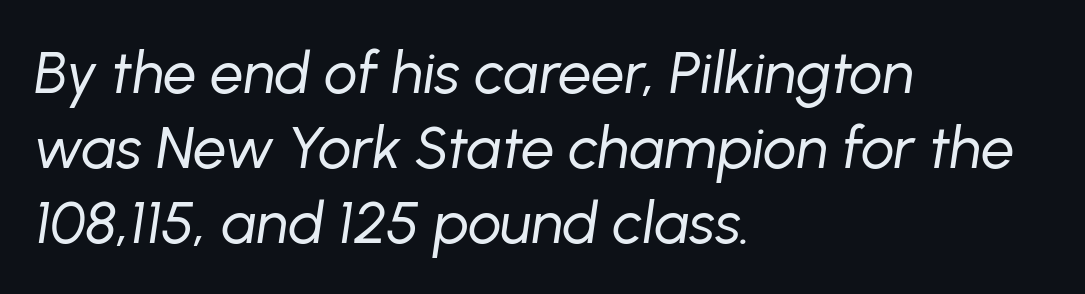
{"italic": "yes", "lean": "right", "slant_degrees": 8, "bold": "no", "weight": "regular", "width": "normal", "stroke_contrast": "low", "x_height": "medium", "monospaced": "no", "underline": "no", "align": "left", "line_spacing": "normal", "line_spacing_ratio": 1.27, "letter_spacing": "normal", "letter_spacing_em": 0.0, "glyph_px": 59}
